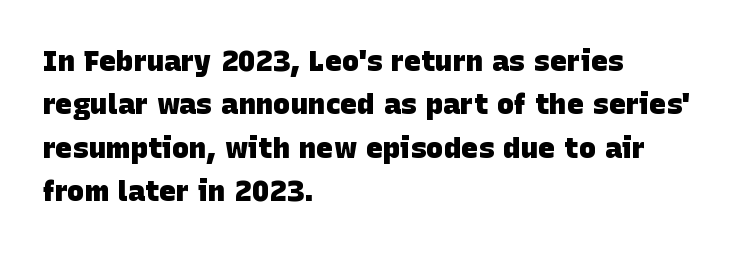
The rendering anchors every line to the left-hand side. Honestly, there is no underline to notice here at all. On the weight axis this lands at bold, roughly 700. Tracking value appears to be zero — textbook default spacing. These lines are composed in type without serifs. Spacing verdict: proportional, widths tailored to each character.
